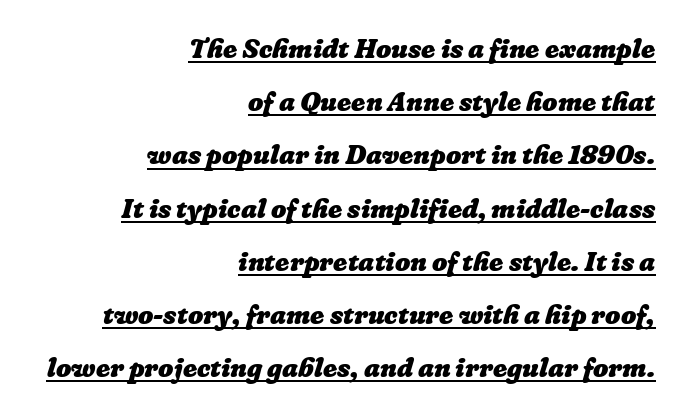
{"bold": "yes", "underline": "yes", "align": "right", "line_spacing": "loose", "line_spacing_ratio": 1.97, "letter_spacing": "normal", "letter_spacing_em": 0.0, "glyph_px": 27}
